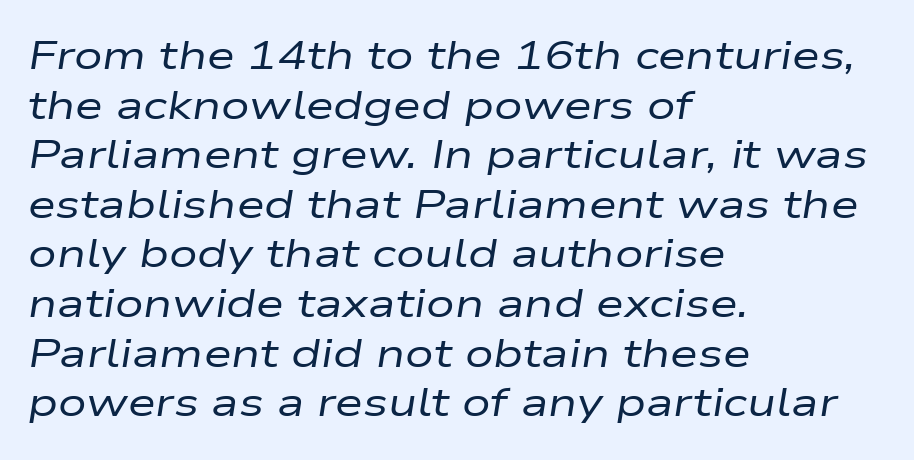
Q: Is the text bold? A: No.
Q: Is the text italic (slanted)? A: Yes, it leans right by about 9 degrees.
Q: Is the text underlined? A: No.
Q: How is the paragraph aligned? A: Left-aligned.
Q: Is the spacing between letters normal or unusually wide? A: Normal.
Q: Width (condensed, normal, or wide)? A: Wide.
Q: Stroke contrast? A: Low.
Q: x-height? A: Medium.
Q: Monospaced? A: No.
